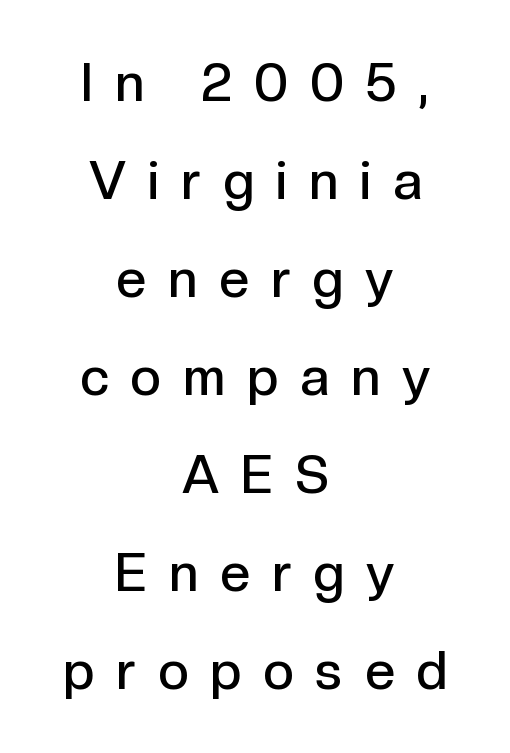
Q: Is the text bold? A: Semi-bold.
Q: Is the text italic (slanted)? A: No, it is upright.
Q: Is the typeface a serif or a sans-serif typeface? A: Sans-serif.
Q: Is the text underlined? A: No.
Q: How is the paragraph aligned? A: Centered.
Q: Is the spacing between letters normal or unusually wide? A: Unusually wide.
Q: Width (condensed, normal, or wide)? A: Normal.
Q: x-height? A: Medium.
Q: Monospaced? A: No.
